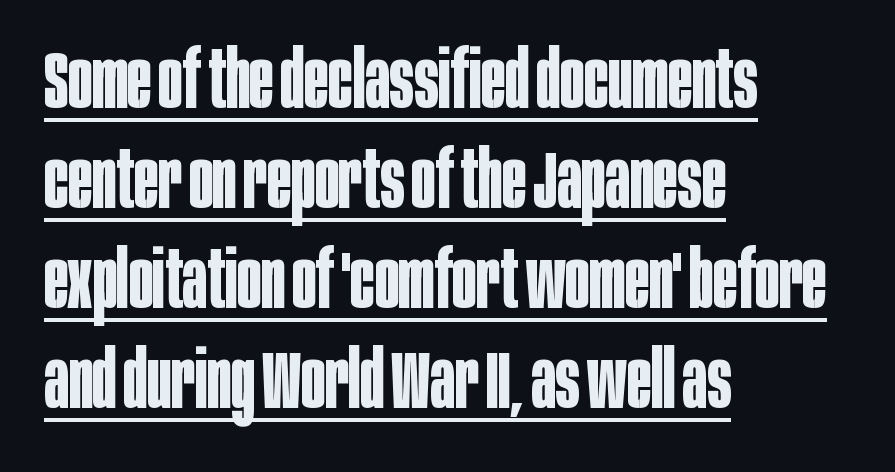
Is there an underline? Yes — a line sits under the letters. Tall strokes in this sample are plumb rather than angled. Looks like regular typesetting: each glyph gets only the width it needs. Letter spacing: default. The lines are quadded left.
